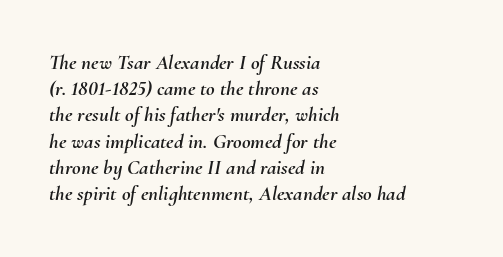
Q: Is the text italic (slanted)? A: Yes, it leans right by about 10 degrees.
Q: Is the text underlined? A: No.
Q: How is the paragraph aligned? A: Left-aligned.
Q: Is the spacing between letters normal or unusually wide? A: Normal.
Q: Is the spacing between lines tight, normal or loose? A: Normal.
